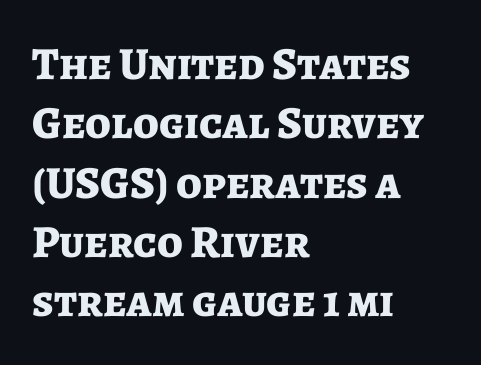
{"serif": "no", "italic": "no", "bold": "yes", "weight": "bold", "width": "normal", "stroke_contrast": "low", "x_height": "medium", "monospaced": "no", "underline": "no", "align": "left", "line_spacing": "normal", "line_spacing_ratio": 1.29, "letter_spacing": "normal", "letter_spacing_em": 0.0, "glyph_px": 46}
